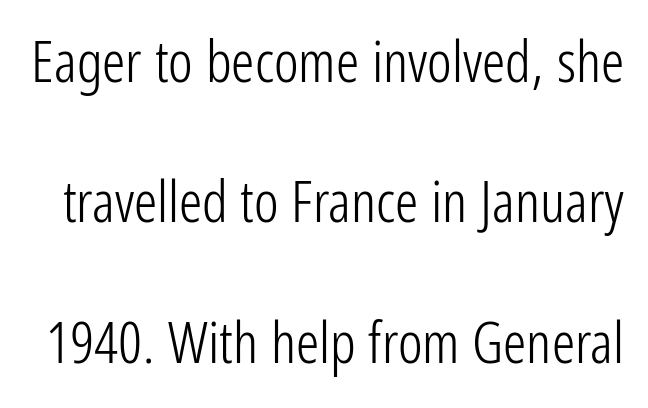
Q: Is the text bold? A: No.
Q: Is the text italic (slanted)? A: No, it is upright.
Q: Is the typeface a serif or a sans-serif typeface? A: Sans-serif.
Q: Is the text underlined? A: No.
Q: Is the spacing between letters normal or unusually wide? A: Normal.
Q: Is the spacing between lines tight, normal or loose? A: Loose.
Q: Width (condensed, normal, or wide)? A: Condensed.
Q: Stroke contrast? A: Low.
Q: x-height? A: Medium.
Q: Monospaced? A: No.
